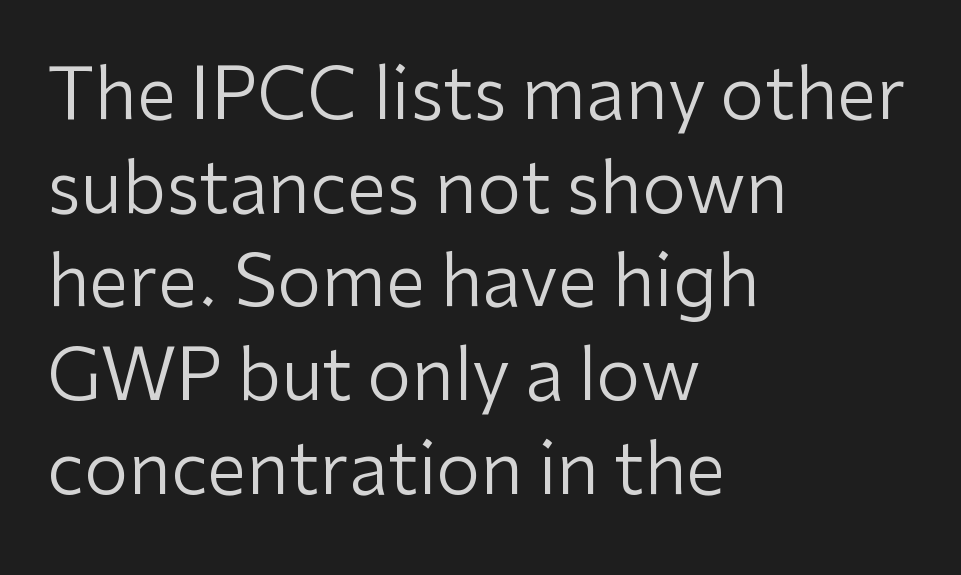
The image shows 71 px regular-weight sans-serif type, upright; set left-aligned, normal line spacing (1.32x), normal letter spacing, not underlined; low stroke contrast and a medium x-height.
